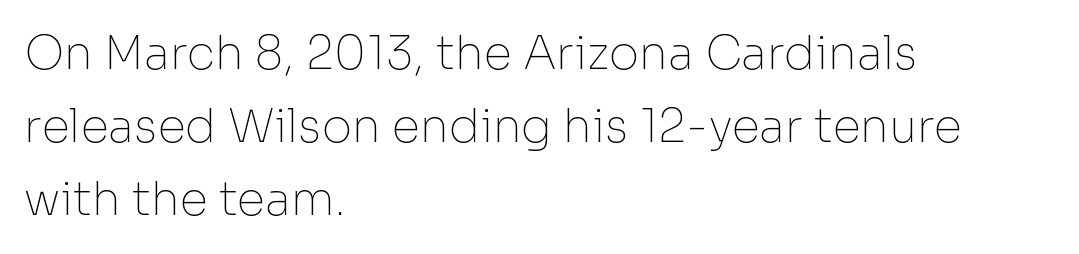
{"serif": "no", "italic": "no", "bold": "no", "weight": "thin", "width": "normal", "stroke_contrast": "low", "x_height": "medium", "monospaced": "no", "underline": "no", "align": "left", "line_spacing": "normal", "line_spacing_ratio": 1.59, "letter_spacing": "normal", "letter_spacing_em": 0.0, "glyph_px": 46}
